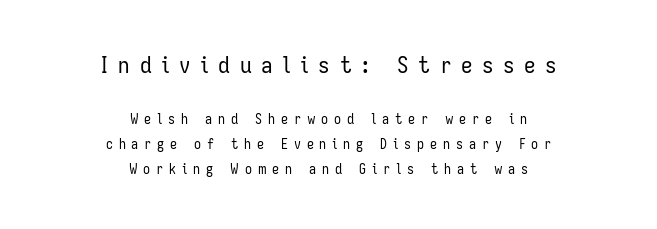
The specimen omits any rule beneath the text block's lines. Does the bottom block carry the larger type? No, the top block does. Students, note that the glyphs here are deliberately spaced far apart. The strokes are not fattened; the text isn't bold. Posture: upright roman. Which margin do the lines hug? Neither — every line sits in the middle.
